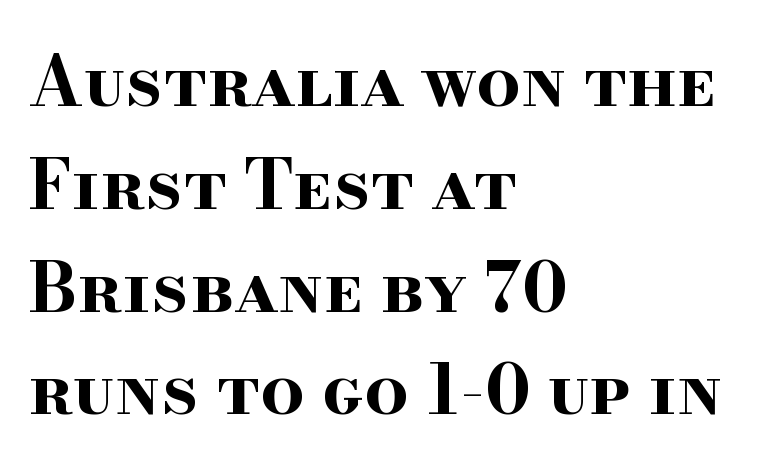
The letters stand straight up with perfectly vertical stems. Looks like regular typesetting: each glyph gets only the width it needs. Unlike a clean sans, this face finishes its strokes with serifs. Heft: maximum for text — a bold. The face used here is rendered with its standard letterfit. No word sits above an underline.
